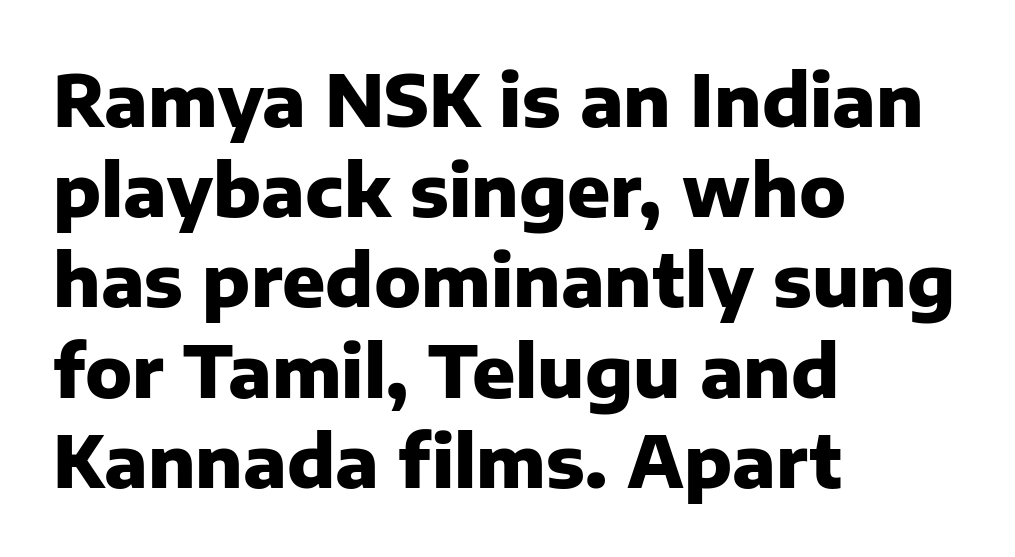
{"serif": "no", "italic": "no", "bold": "yes", "weight": "heavy", "width": "normal", "stroke_contrast": "low", "x_height": "medium", "monospaced": "no", "underline": "no", "align": "left", "line_spacing": "normal", "line_spacing_ratio": 1.27, "letter_spacing": "normal", "letter_spacing_em": 0.0, "glyph_px": 71}
